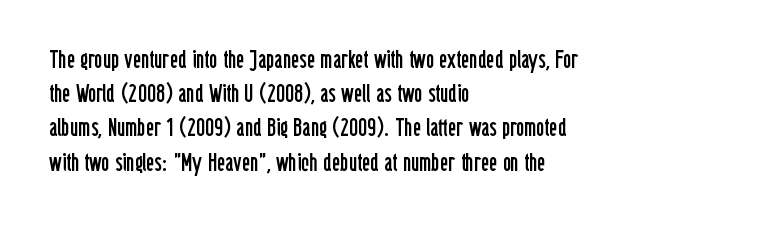
{"italic": "no", "bold": "no", "underline": "no", "align": "left", "line_spacing": "normal", "line_spacing_ratio": 1.37, "letter_spacing": "normal", "letter_spacing_em": 0.0, "glyph_px": 25}
